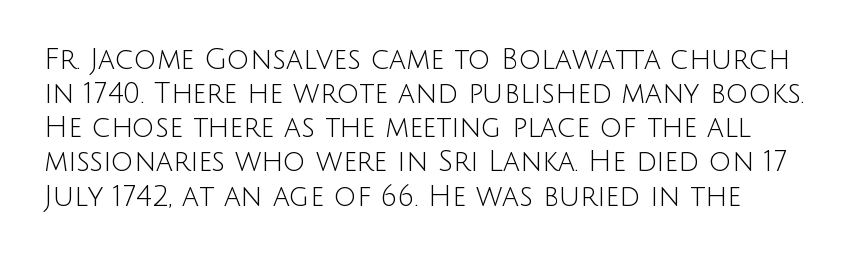
Typographically, this falls in the sans-serif category. Character widths vary here, with narrow letters taking less room than wide ones. Quick note: underline off. Default kerning and tracking; the words read as compact shapes. Stroke mass is kept to a normal reading level or below.
